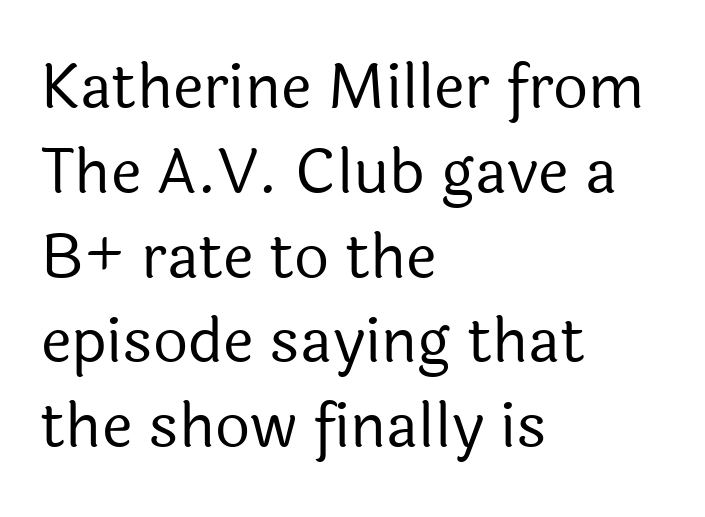
Q: Is the text bold? A: No.
Q: Is the text italic (slanted)? A: No, it is upright.
Q: Is the typeface a serif or a sans-serif typeface? A: Sans-serif.
Q: Is the text underlined? A: No.
Q: How is the paragraph aligned? A: Left-aligned.
Q: Is the spacing between letters normal or unusually wide? A: Normal.
Q: Is the spacing between lines tight, normal or loose? A: Normal.
Q: Width (condensed, normal, or wide)? A: Normal.
Q: x-height? A: Medium.
Q: Monospaced? A: No.
